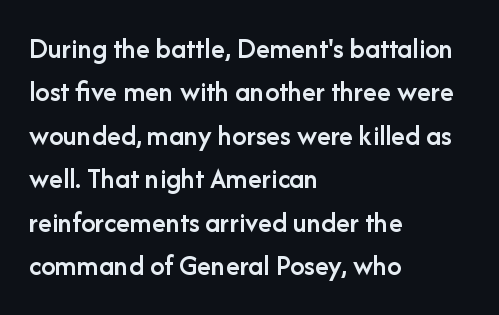
The gaps between neighbouring characters are ordinary and unremarkable. Horizontal alignment here is leftward, the default for most running prose. Serifs: no, the terminals of the letterforms are clean. The axis of the letterforms is exactly vertical. These lines sit exactly where default settings would place them.
